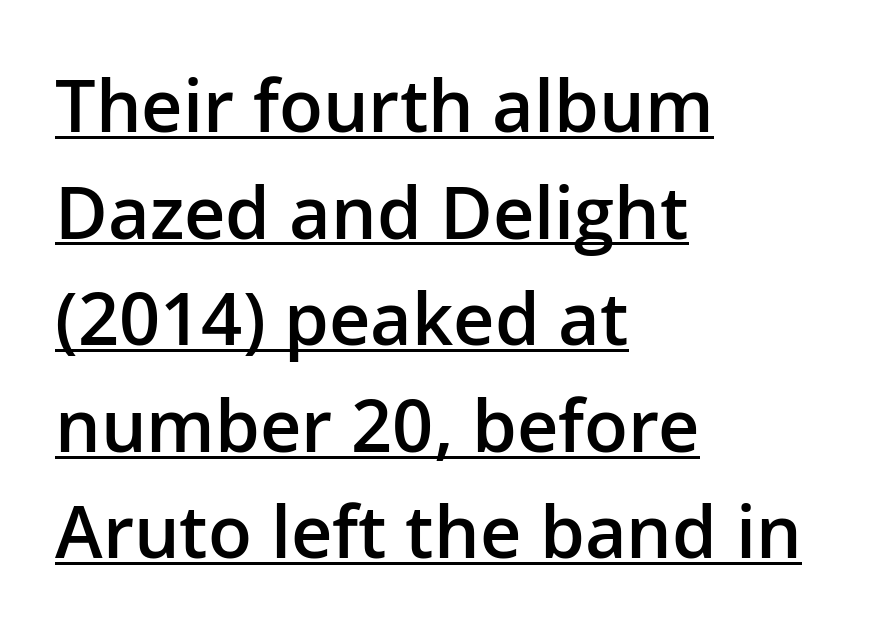
This sample has the flowing, uneven cadence of proportional lettering. Each line of the rendering has a horizontal stroke beneath the glyphs. Look at the tracking — it's just the regular setting, nothing added. The letters stand straight up with perfectly vertical stems. Honestly, the row spacing looks completely unremarkable.
